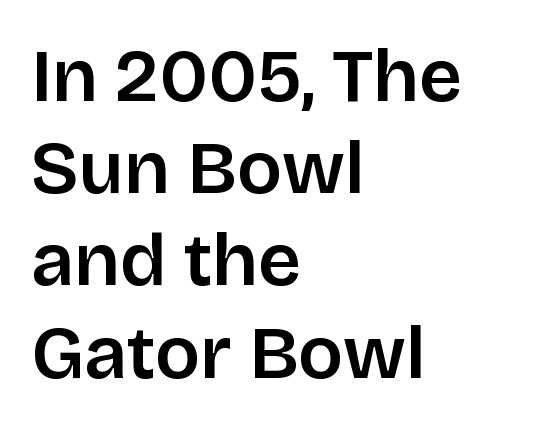
Nope, not italic — everything's standing straight. The rendering uses natural spacing where letterforms have individual widths. The text block is weighted toward the left margin, trailing off unevenly rightward. To sum up the face: it is a sans, with no serifs. Only glyphs here, with clear space below each row. The face used here is rendered with its standard letterfit.
